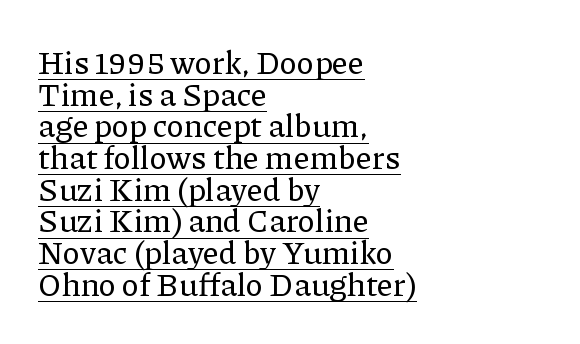
Regarding leading, the lines here are crowded together. Teacher's note: observe the even left margin — that is flush-left alignment. Character widths vary here, with narrow letters taking less room than wide ones. The specimen reads as upright at a glance.
